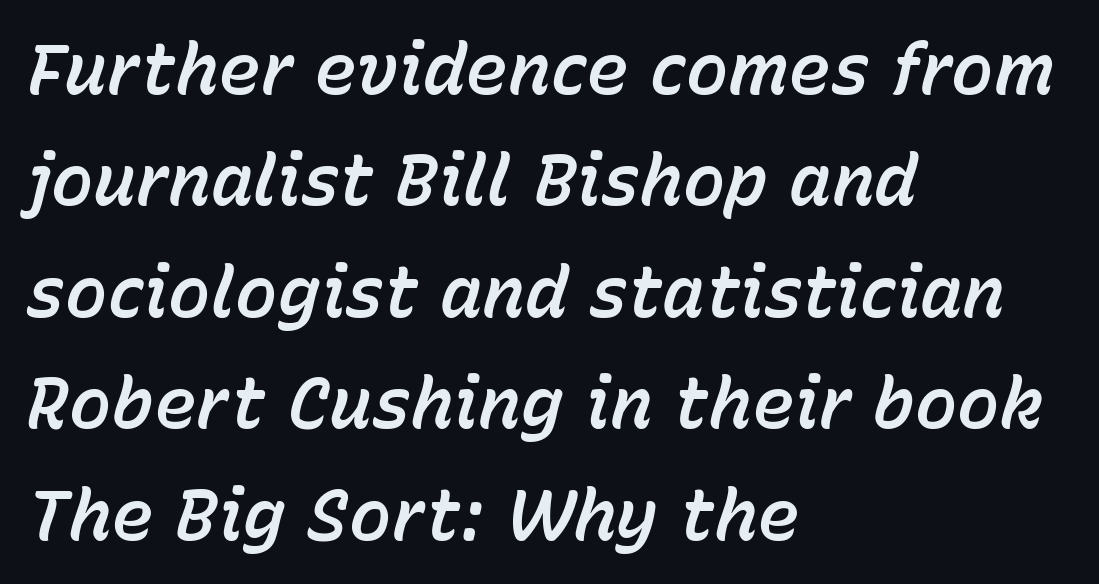
Q: Is the text italic (slanted)? A: Yes, it leans right by about 15 degrees.
Q: Is the text underlined? A: No.
Q: How is the paragraph aligned? A: Left-aligned.
Q: Is the spacing between letters normal or unusually wide? A: Normal.
Q: Is the spacing between lines tight, normal or loose? A: Normal.
Q: Width (condensed, normal, or wide)? A: Normal.
Q: Stroke contrast? A: Low.
Q: x-height? A: Medium.
Q: Monospaced? A: No.
